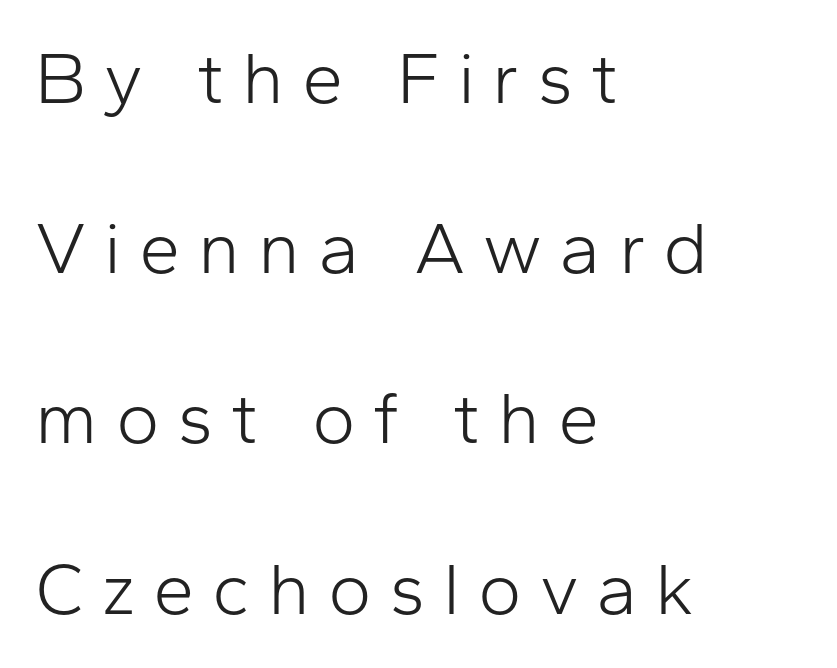
The image shows 74 px light sans-serif type, upright; set left-aligned, loose line spacing (2.3x), unusually wide letter spacing (+0.24 em), not underlined; low stroke contrast and a medium x-height.
